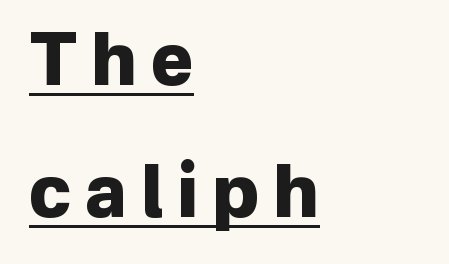
The image shows 72 px heavy sans-serif type, upright; set left-aligned, line spacing 1.84x, underlined; low stroke contrast and a medium x-height.
